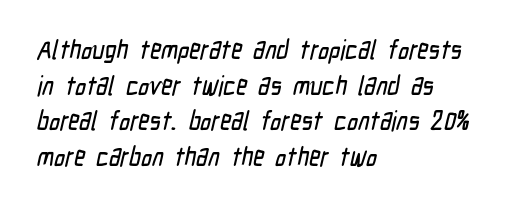
The image shows 27 px text type; set left-aligned, normal line spacing (1.32x), normal letter spacing, not underlined.
